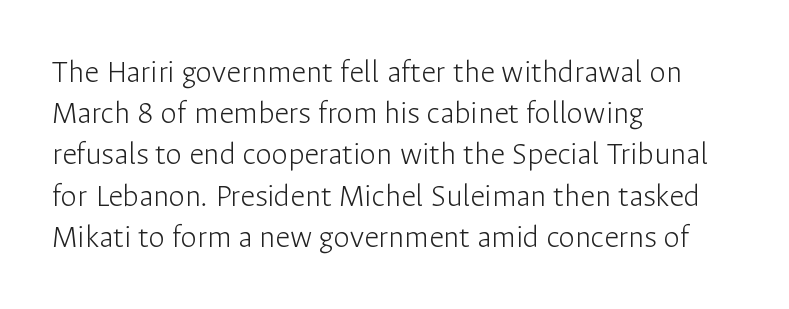
{"serif": "no", "italic": "no", "bold": "no", "weight": "light", "width": "normal", "stroke_contrast": "low", "x_height": "medium", "monospaced": "no", "underline": "no", "align": "left", "line_spacing": "normal", "line_spacing_ratio": 1.25, "letter_spacing": "normal", "letter_spacing_em": 0.0, "glyph_px": 33}
